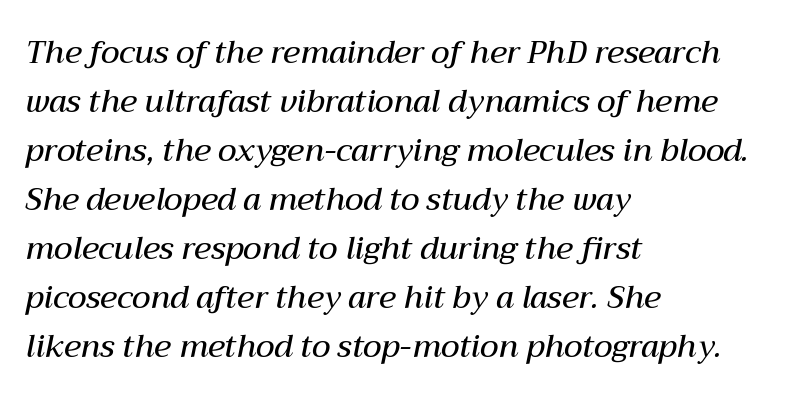
The image shows 31 px semibold type, italic (leaning right); set left-aligned, normal line spacing (1.58x), normal letter spacing, not underlined; medium stroke contrast and a medium x-height.
